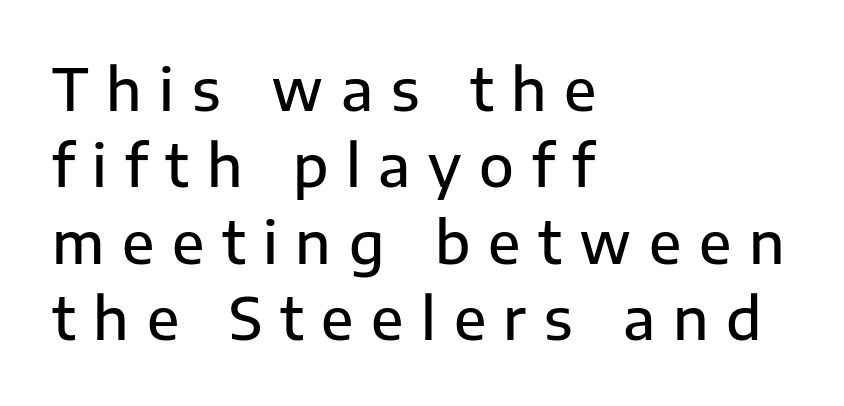
Q: Is the text bold? A: Semi-bold.
Q: Is the text italic (slanted)? A: No, it is upright.
Q: Is the typeface a serif or a sans-serif typeface? A: Sans-serif.
Q: Is the text underlined? A: No.
Q: How is the paragraph aligned? A: Left-aligned.
Q: Is the spacing between letters normal or unusually wide? A: Unusually wide.
Q: Is the spacing between lines tight, normal or loose? A: Normal.
Q: Width (condensed, normal, or wide)? A: Normal.
Q: Stroke contrast? A: Low.
Q: x-height? A: Medium.
Q: Monospaced? A: No.
